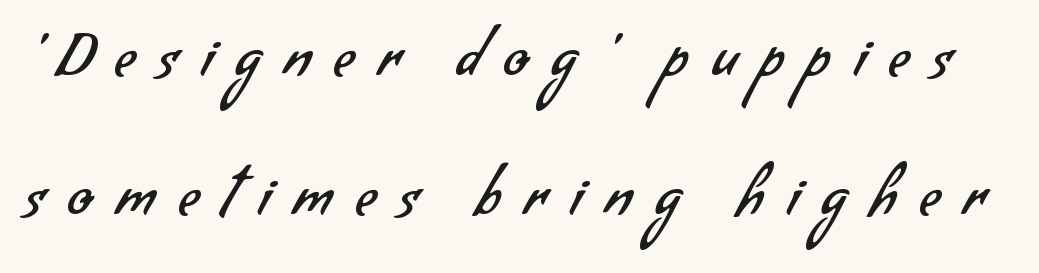
The image shows 57 px regular-weight sans-serif type; set loose line spacing (2.43x), unusually wide letter spacing (+0.41 em), not underlined; low stroke contrast and a small x-height.
